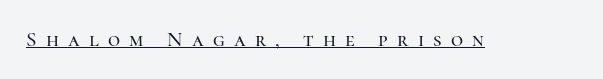
Q: Is the text italic (slanted)? A: No, it is upright.
Q: Is the text underlined? A: Yes.
Q: Is the spacing between letters normal or unusually wide? A: Unusually wide.
